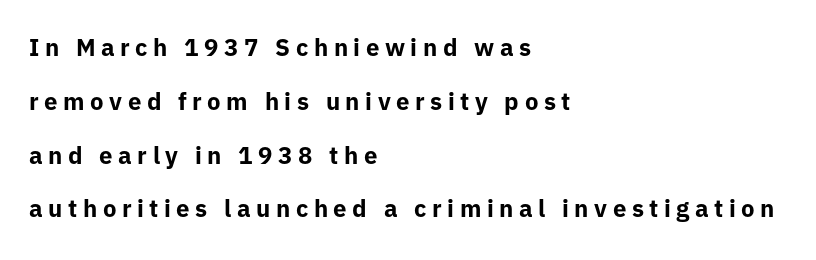
{"italic": "no", "bold": "yes", "underline": "no", "align": "left", "line_spacing": "loose", "line_spacing_ratio": 2.24, "letter_spacing": "wide", "letter_spacing_em": 0.23, "glyph_px": 24}
